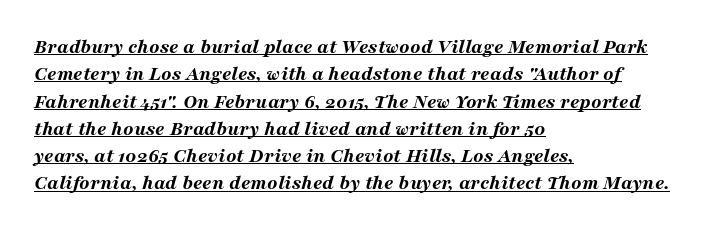
The image shows 21 px bold type, italic (leaning right); set left-aligned, normal line spacing (1.3x), normal letter spacing, underlined.
